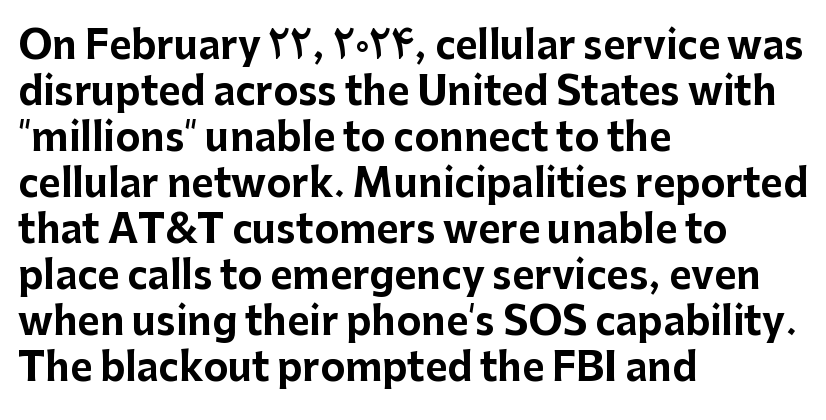
Short note: letters normally spaced. The rendering uses natural spacing where letterforms have individual widths. This sample uses an upright cut, with every glyph sitting square on the baseline. All the whitespace from short lines collects on the right.
